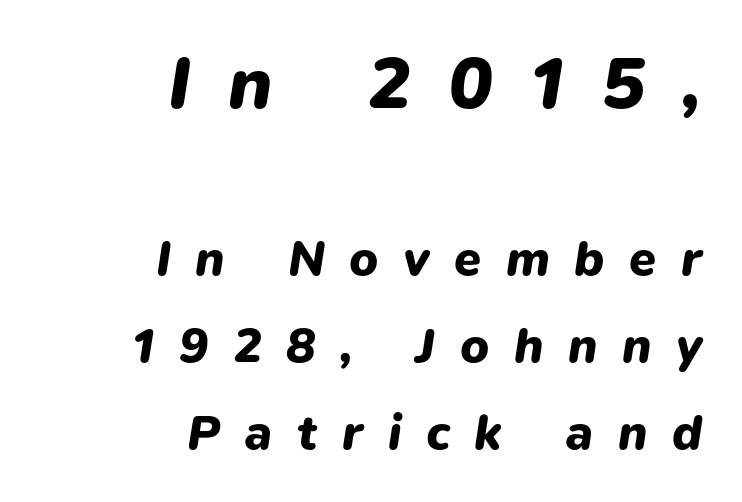
{"italic": "yes", "lean": "right", "slant_degrees": 9, "bold": "yes", "weight": "heavy", "width": "normal", "stroke_contrast": "low", "x_height": "medium", "monospaced": "no", "underline": "no", "align": "right", "line_spacing_ratio": 1.77, "letter_spacing": "wide", "letter_spacing_em": 0.5, "larger_block": "first", "size_ratio": 1.51, "glyph_px": 74}
